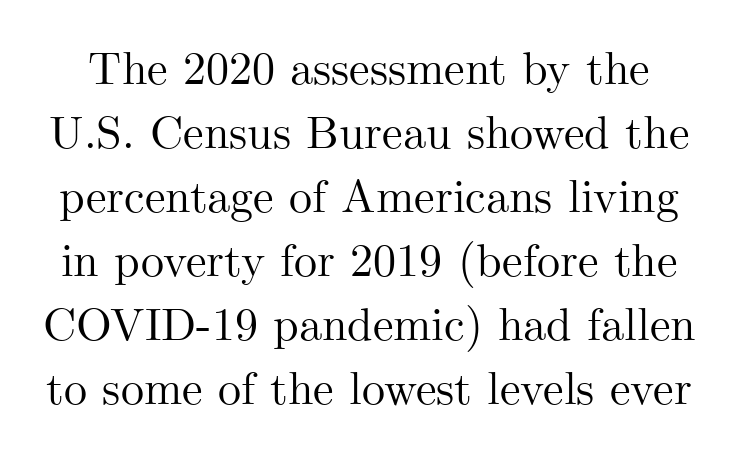
Do the letters lean? They stand straight. Honestly, the row spacing looks completely unremarkable. I'd call this a serif setting — the letters wear small feet. Spacing verdict: proportional, widths tailored to each character.
